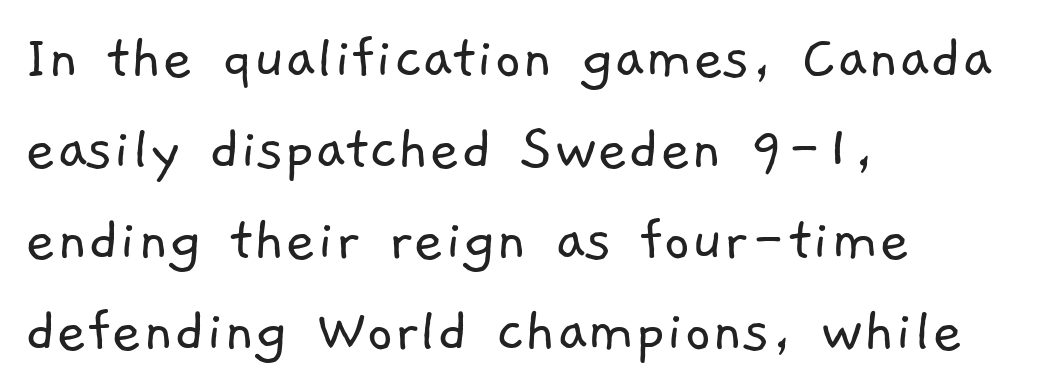
{"serif": "no", "bold": "no", "weight": "light", "width": "normal", "stroke_contrast": "low", "x_height": "medium", "monospaced": "no", "underline": "no", "align": "left", "line_spacing": "normal", "line_spacing_ratio": 1.38, "letter_spacing": "normal", "letter_spacing_em": 0.0, "glyph_px": 66}
